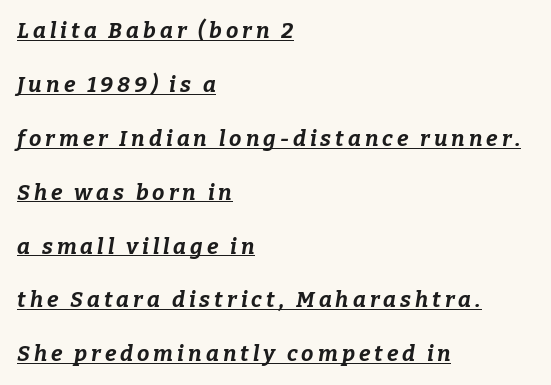
The image shows 22 px bold type, italic (leaning right); set left-aligned, loose line spacing (2.45x), underlined.
